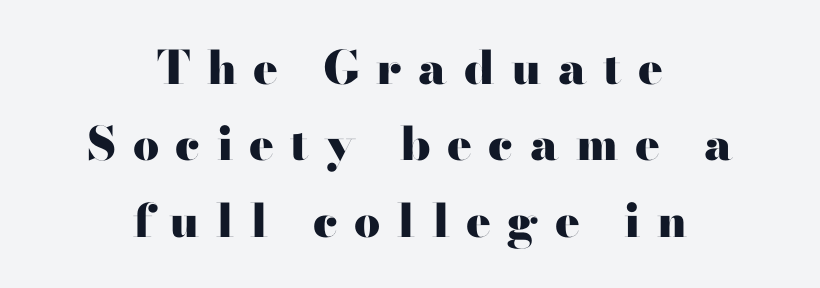
The image shows 46 px heavy, wide serif type, upright; set centered, normal line spacing (1.66x), unusually wide letter spacing (+0.36 em), not underlined; high stroke contrast and a small x-height.
